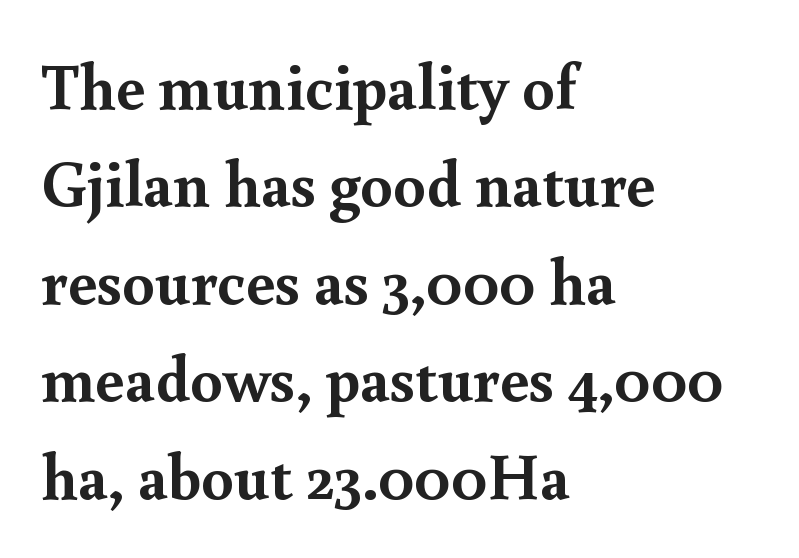
Anything drawn beneath the words? Only blank space. Character widths vary here, with narrow letters taking less room than wide ones. This is serif lettering, the kind often seen in printed books. The text block is weighted toward the left margin, trailing off unevenly rightward.
